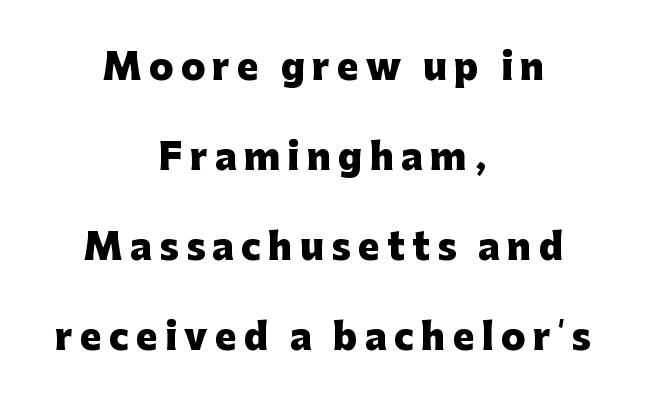
{"serif": "no", "italic": "no", "bold": "yes", "weight": "heavy", "width": "normal", "stroke_contrast": "low", "x_height": "medium", "monospaced": "no", "underline": "no", "align": "center", "line_spacing": "loose", "line_spacing_ratio": 2.5, "letter_spacing": "wide", "letter_spacing_em": 0.2, "glyph_px": 36}
